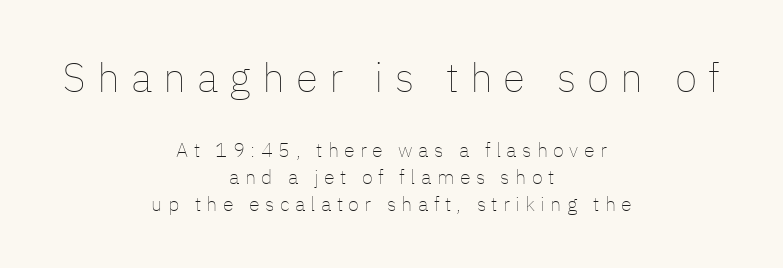
Q: Is the text bold? A: No.
Q: Is the text italic (slanted)? A: No, it is upright.
Q: Is the text underlined? A: No.
Q: How is the paragraph aligned? A: Centered.
Q: Is the spacing between letters normal or unusually wide? A: Unusually wide.
Q: Is the spacing between lines tight, normal or loose? A: Normal.
Q: Which block of text is set in a larger size, the first (top) or the second (bottom)? A: The first (top) one.
Q: Width (condensed, normal, or wide)? A: Normal.
Q: Stroke contrast? A: Low.
Q: x-height? A: Medium.
Q: Monospaced? A: No.
